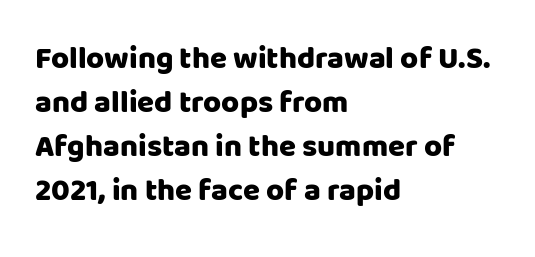
The image shows 31 px sans-serif type, upright; set left-aligned, normal line spacing (1.42x), normal letter spacing, not underlined; low stroke contrast and a large x-height.
